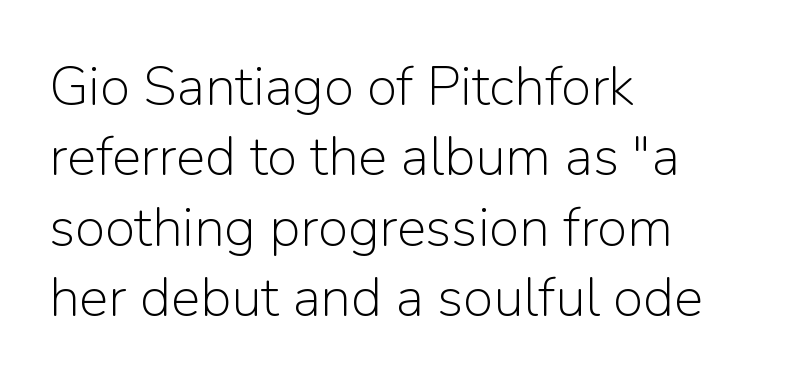
Looks like regular typesetting: each glyph gets only the width it needs. It's the straight-up-and-down kind of type. Line beginnings align vertically; line endings do not. Type without underlining. Compared with typical body copy, the letter spacing here is the same. Nope, no serifs anywhere on these letters.
